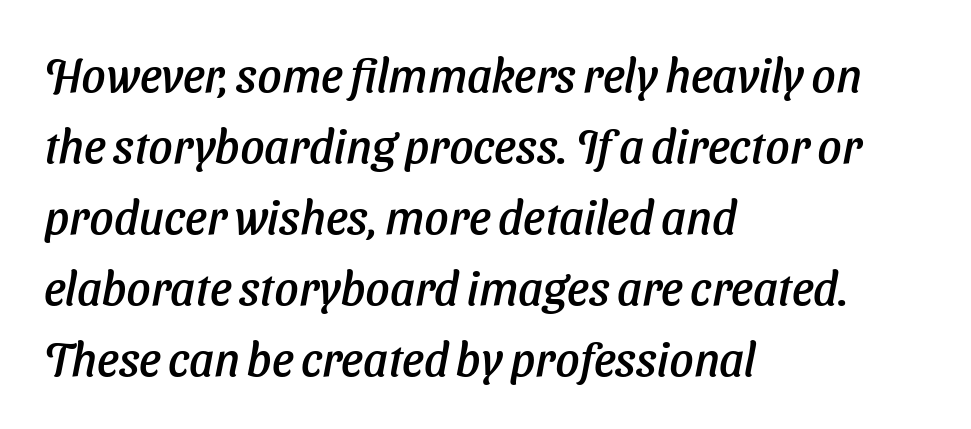
{"width": "normal", "stroke_contrast": "low", "x_height": "medium", "monospaced": "no", "underline": "no", "align": "left", "line_spacing": "normal", "line_spacing_ratio": 1.51, "letter_spacing": "normal", "letter_spacing_em": 0.0, "glyph_px": 47}
